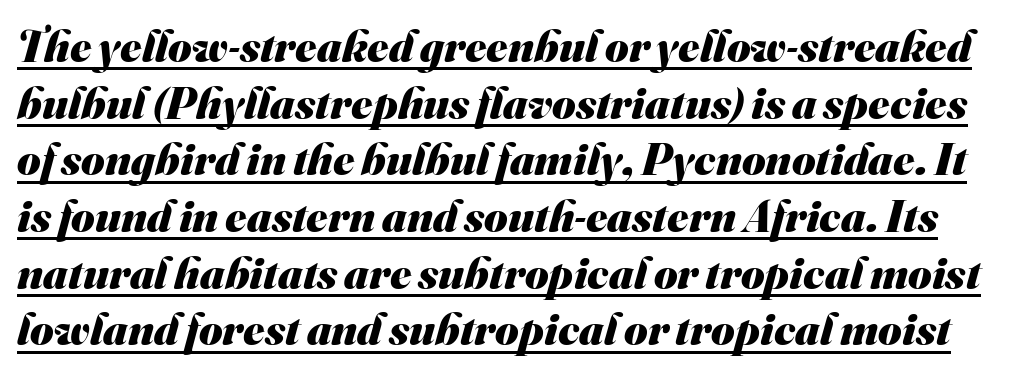
Q: Is the text bold? A: Yes.
Q: Is the typeface a serif or a sans-serif typeface? A: Sans-serif.
Q: Is the text underlined? A: Yes.
Q: Is the spacing between letters normal or unusually wide? A: Normal.
Q: Is the spacing between lines tight, normal or loose? A: Normal.
Q: Width (condensed, normal, or wide)? A: Normal.
Q: Stroke contrast? A: Medium.
Q: x-height? A: Small.
Q: Monospaced? A: No.
